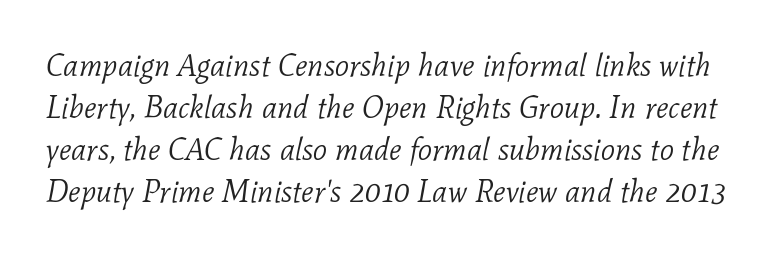
{"serif": "yes", "italic": "yes", "lean": "right", "slant_degrees": 11, "bold": "no", "weight": "light", "width": "normal", "stroke_contrast": "low", "x_height": "medium", "monospaced": "no", "underline": "no", "line_spacing": "normal", "line_spacing_ratio": 1.36, "letter_spacing": "normal", "letter_spacing_em": 0.0, "glyph_px": 31}
